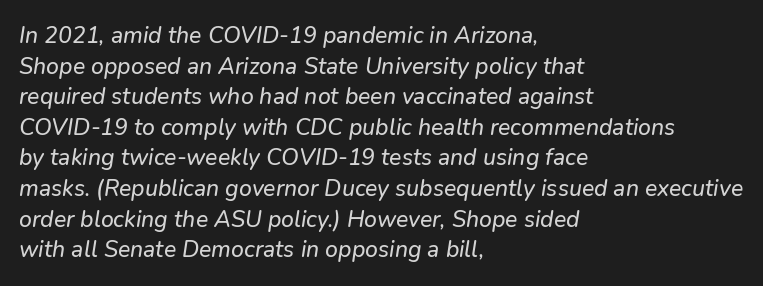
The image shows 23 px text type; set left-aligned, normal line spacing (1.33x), normal letter spacing, not underlined.
